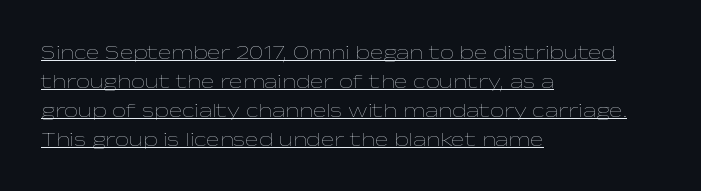
The tracking reads as untouched default to a designer's eye. The line-height multiplier appears to be the usual default. This is not heavy type; no bold has been used. What decoration does the sample have? An underline. The lines are quadded left.
